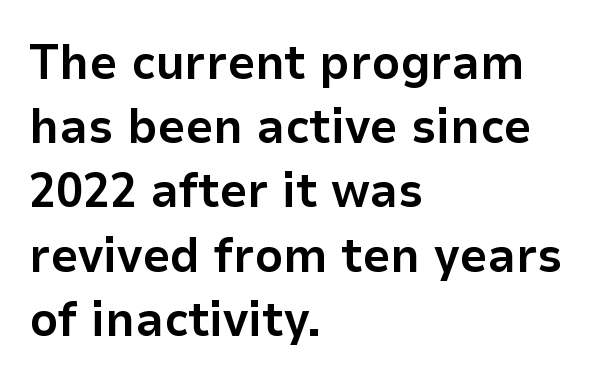
Q: Is the text bold? A: Yes.
Q: Is the text italic (slanted)? A: No, it is upright.
Q: Is the typeface a serif or a sans-serif typeface? A: Sans-serif.
Q: Is the text underlined? A: No.
Q: How is the paragraph aligned? A: Left-aligned.
Q: Is the spacing between letters normal or unusually wide? A: Normal.
Q: Is the spacing between lines tight, normal or loose? A: Normal.
Q: Width (condensed, normal, or wide)? A: Normal.
Q: Stroke contrast? A: Low.
Q: x-height? A: Medium.
Q: Monospaced? A: No.
